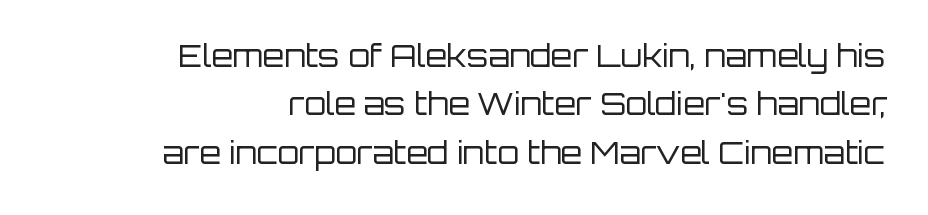
Q: Is the text bold? A: No.
Q: Is the text italic (slanted)? A: No, it is upright.
Q: Is the typeface a serif or a sans-serif typeface? A: Sans-serif.
Q: Is the text underlined? A: No.
Q: How is the paragraph aligned? A: Right-aligned.
Q: Is the spacing between letters normal or unusually wide? A: Normal.
Q: Is the spacing between lines tight, normal or loose? A: Normal.
Q: Width (condensed, normal, or wide)? A: Normal.
Q: Stroke contrast? A: Low.
Q: x-height? A: Large.
Q: Monospaced? A: No.
